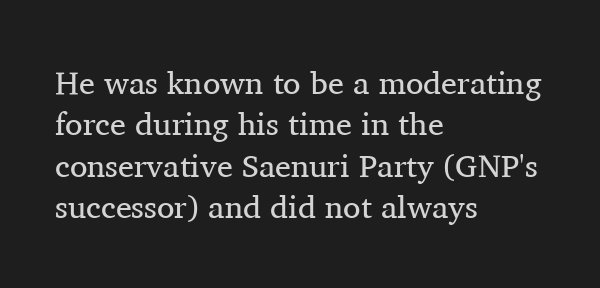
Q: Is the text bold? A: No.
Q: Is the text italic (slanted)? A: No, it is upright.
Q: Is the typeface a serif or a sans-serif typeface? A: Serif.
Q: Is the text underlined? A: No.
Q: How is the paragraph aligned? A: Left-aligned.
Q: Is the spacing between letters normal or unusually wide? A: Normal.
Q: Is the spacing between lines tight, normal or loose? A: Normal.
Q: Width (condensed, normal, or wide)? A: Normal.
Q: Stroke contrast? A: Medium.
Q: x-height? A: Medium.
Q: Monospaced? A: No.
